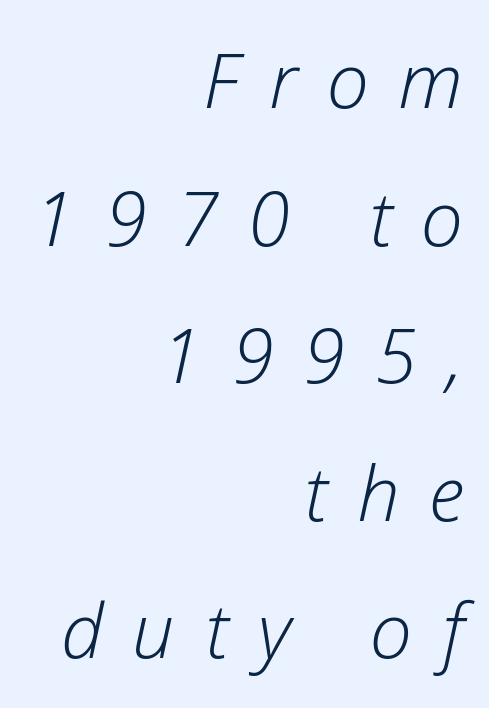
{"italic": "yes", "lean": "right", "slant_degrees": 12, "bold": "no", "weight": "light", "width": "normal", "stroke_contrast": "low", "x_height": "medium", "monospaced": "no", "underline": "no", "align": "right", "line_spacing_ratio": 1.81, "letter_spacing": "wide", "letter_spacing_em": 0.39, "glyph_px": 76}
